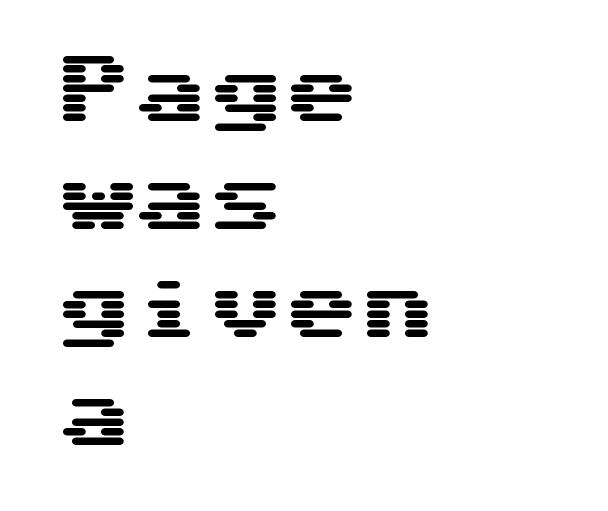
Is the letter spacing exaggerated? No — it looks like the ordinary default. This sample uses a sans-serif face. Line starts are locked; line ends wander. It's the straight-up-and-down kind of type.
